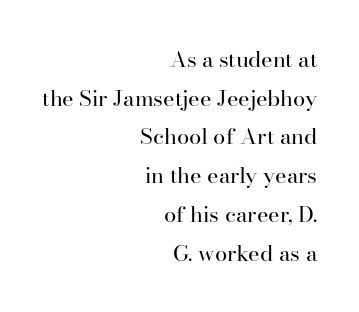
Nope, not italic — everything's standing straight. The rendering anchors every line to the right-hand side. Students, note that the glyphs here touch the page at normal intervals. Just letters on the line, the space beneath them empty. Unbolded letterforms with no extra heft.
